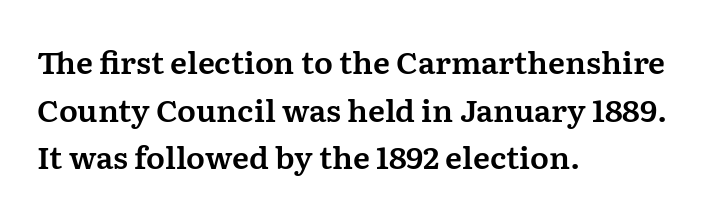
Q: Is the text italic (slanted)? A: No, it is upright.
Q: Is the typeface a serif or a sans-serif typeface? A: Serif.
Q: Is the text underlined? A: No.
Q: How is the paragraph aligned? A: Left-aligned.
Q: Is the spacing between letters normal or unusually wide? A: Normal.
Q: Is the spacing between lines tight, normal or loose? A: Normal.
Q: Width (condensed, normal, or wide)? A: Normal.
Q: Stroke contrast? A: Medium.
Q: x-height? A: Medium.
Q: Monospaced? A: No.
